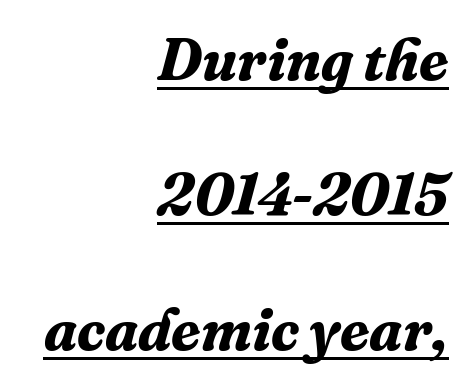
The rendering shows small feet on the letterforms — a serif design. Strokes here are thick enough to call this a true bold. Honestly, the rows look like they've been pulled way apart. An italicized treatment has been applied to the whole sample. Short and long lines alike share a common ending point at right.
